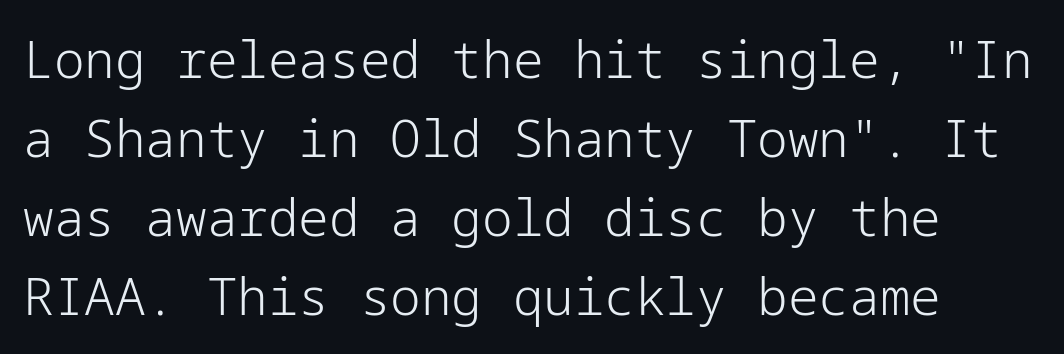
The image shows 51 px light sans-serif type, upright; set normal line spacing (1.55x), normal letter spacing, not underlined; low stroke contrast and a medium x-height.
